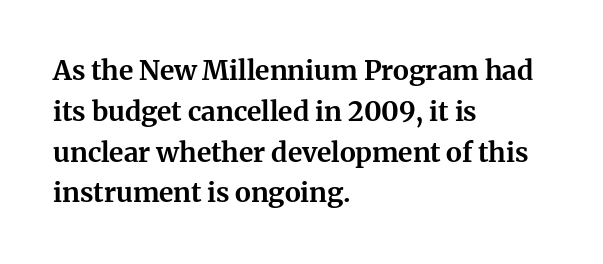
The image shows 27 px bold type, upright; set left-aligned, normal line spacing (1.51x), normal letter spacing, not underlined.
